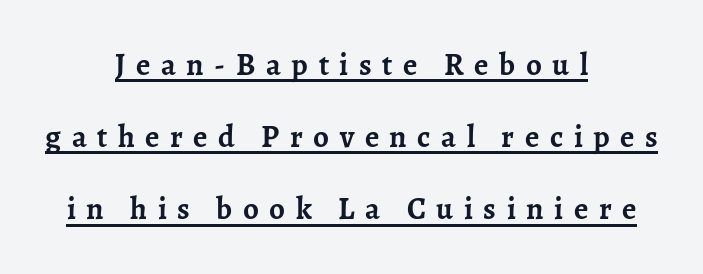
The image shows 31 px semibold serif type, upright; set centered, loose line spacing (2.33x), unusually wide letter spacing (+0.34 em), underlined; low stroke contrast and a medium x-height.
